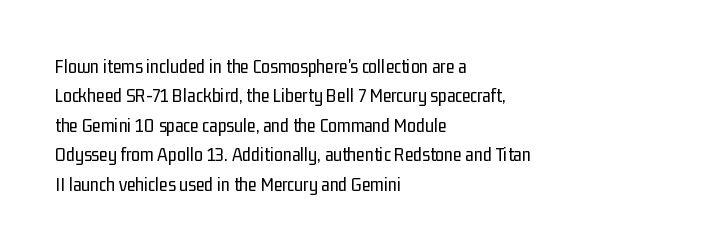
Q: Is the text bold? A: No.
Q: Is the text italic (slanted)? A: No, it is upright.
Q: Is the text underlined? A: No.
Q: How is the paragraph aligned? A: Left-aligned.
Q: Is the spacing between letters normal or unusually wide? A: Normal.
Q: Is the spacing between lines tight, normal or loose? A: Normal.
